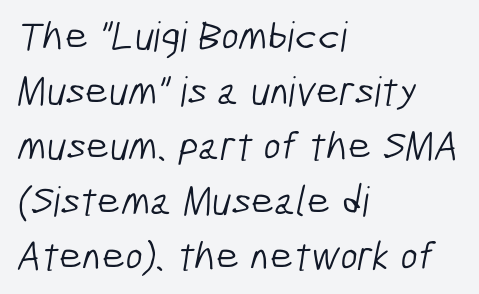
This sample is left-justified, so line endings fall wherever the words run out. These lines are rendered in a variable-pitch font. Baseline-to-baseline distance is the conventional proportion of letter height. Words float on clear page, feet unadorned.
